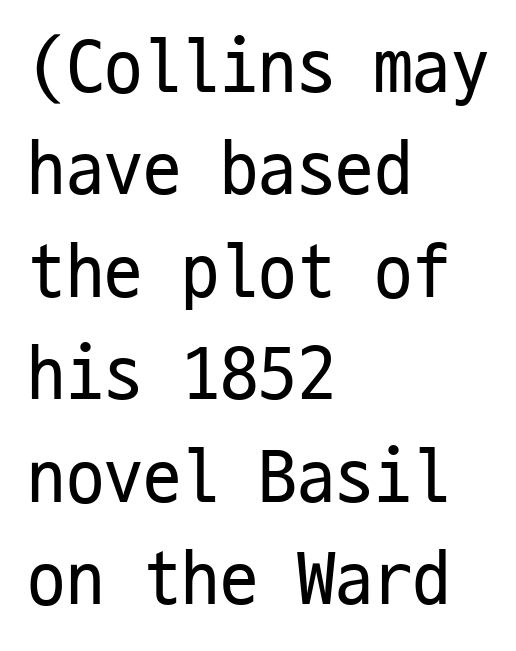
Q: Is the text bold? A: No.
Q: Is the text italic (slanted)? A: No, it is upright.
Q: Is the typeface a serif or a sans-serif typeface? A: Sans-serif.
Q: Is the text underlined? A: No.
Q: How is the paragraph aligned? A: Left-aligned.
Q: Is the spacing between letters normal or unusually wide? A: Normal.
Q: Is the spacing between lines tight, normal or loose? A: Normal.
Q: Width (condensed, normal, or wide)? A: Condensed.
Q: Stroke contrast? A: Low.
Q: x-height? A: Medium.
Q: Monospaced? A: Yes.
